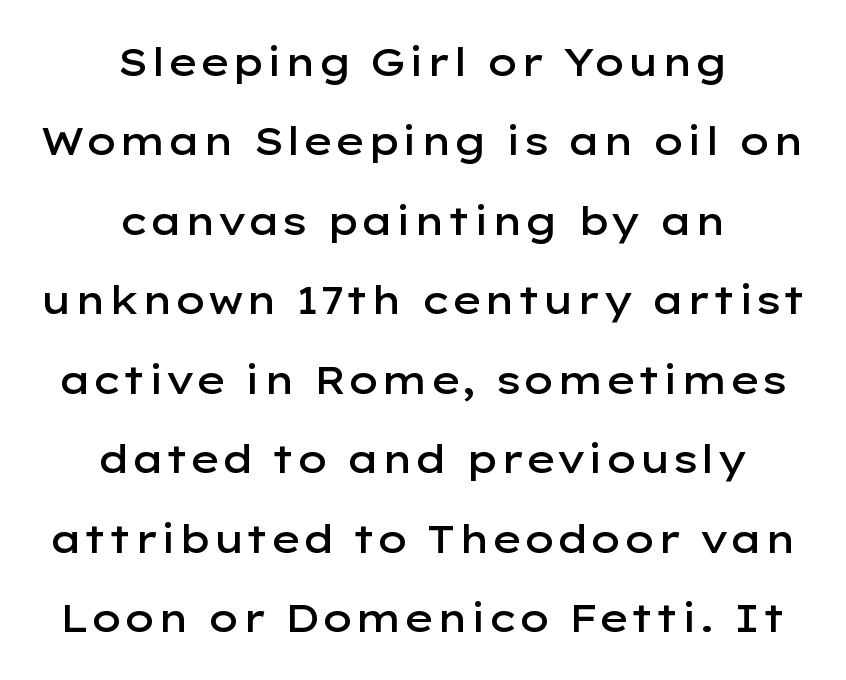
Q: Is the text bold? A: Semi-bold.
Q: Is the text italic (slanted)? A: No, it is upright.
Q: Is the typeface a serif or a sans-serif typeface? A: Sans-serif.
Q: Is the text underlined? A: No.
Q: How is the paragraph aligned? A: Centered.
Q: Is the spacing between letters normal or unusually wide? A: Normal.
Q: Is the spacing between lines tight, normal or loose? A: Loose.
Q: Width (condensed, normal, or wide)? A: Wide.
Q: Stroke contrast? A: Low.
Q: x-height? A: Medium.
Q: Monospaced? A: No.
